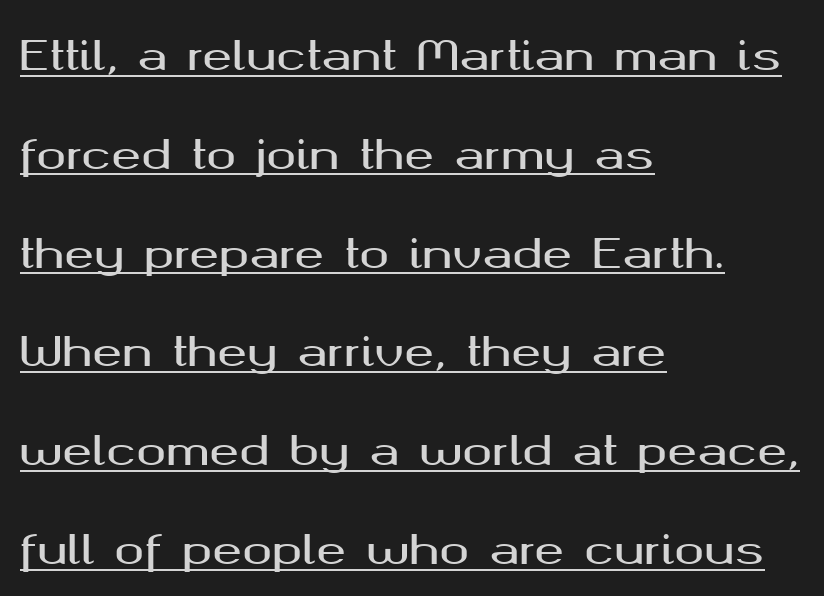
Between one letter and the next there's only the usual sliver of space. Italic: no, the glyphs are upright roman. Stroke terminals: plain, sans-serif. The lines in this sample share a left origin and differ only in where they stop.
